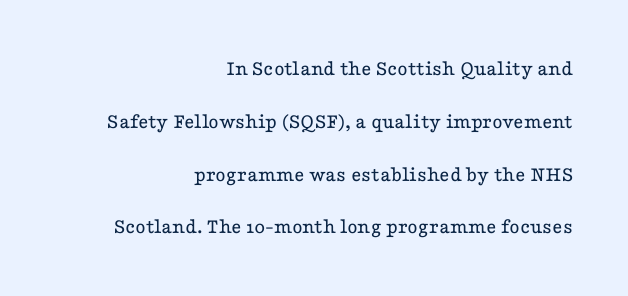
The image shows 22 px text type, upright; set right-aligned, loose line spacing (2.4x), normal letter spacing, not underlined.
